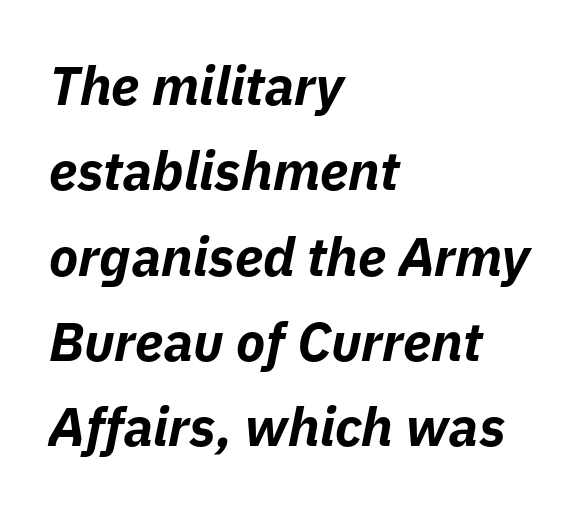
Each new line begins a customary step beneath the previous one. This sample uses an oblique cut, with every glyph tilted off the vertical. Clear beneath every line of the passage. A typesetter would call this proportional, since set widths differ per character. This rendering leaves character spacing at its baseline value.
